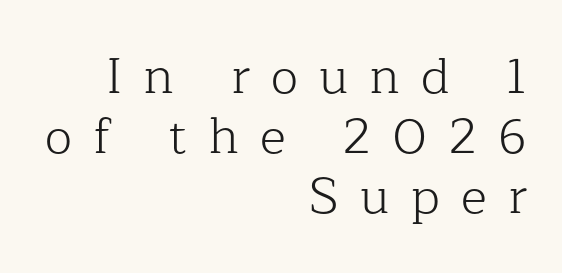
The gap between lines stays unmarked. This is the regular roman posture of the typeface. The rendering inserts visible extra space after every character. The weight tops out at a normal text grade.
